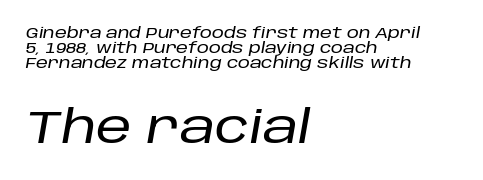
{"italic": "yes", "lean": "right", "slant_degrees": 10, "width": "normal", "stroke_contrast": "low", "x_height": "large", "monospaced": "no", "underline": "no", "align": "left", "line_spacing": "tight", "line_spacing_ratio": 0.99, "letter_spacing": "normal", "letter_spacing_em": 0.0, "larger_block": "second", "size_ratio": 3.0, "glyph_px": 45}
